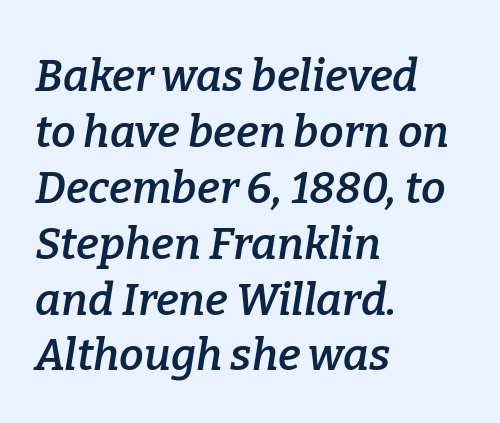
{"serif": "yes", "italic": "yes", "lean": "right", "slant_degrees": 9, "bold": "semi", "weight": "semibold", "width": "normal", "stroke_contrast": "low", "x_height": "medium", "monospaced": "no", "underline": "no", "align": "left", "line_spacing": "normal", "line_spacing_ratio": 1.27, "letter_spacing": "normal", "letter_spacing_em": 0.0, "glyph_px": 44}
